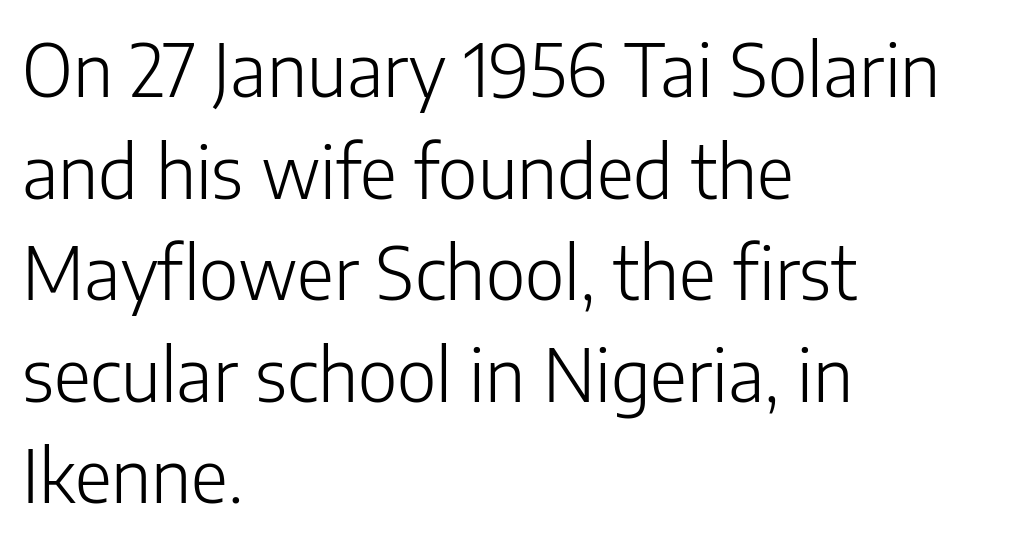
Spacing verdict: proportional, widths tailored to each character. To sum up the face: it is a sans, with no serifs. Heaviness? Minimal to ordinary, like unemphasized prose. Beneath every word, the page is bare. Short note: letters normally spaced. Where is the straight margin? On the left.
